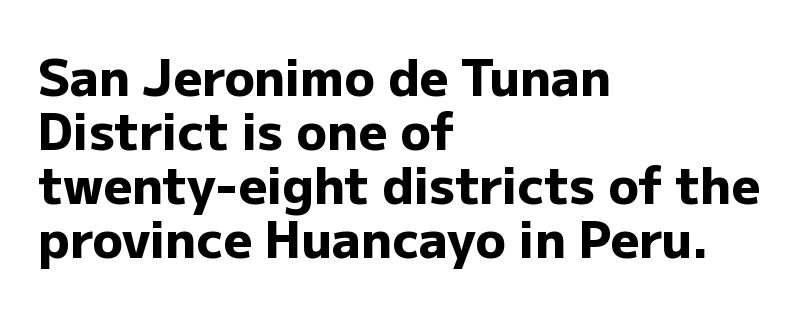
Emphasis by weight is at full strength: bold. These lines keep a tight, regular rhythm from letter to letter. When letters stand straight like this, we call the style roman or upright. The leading is snug, giving the passage a crowded texture.
